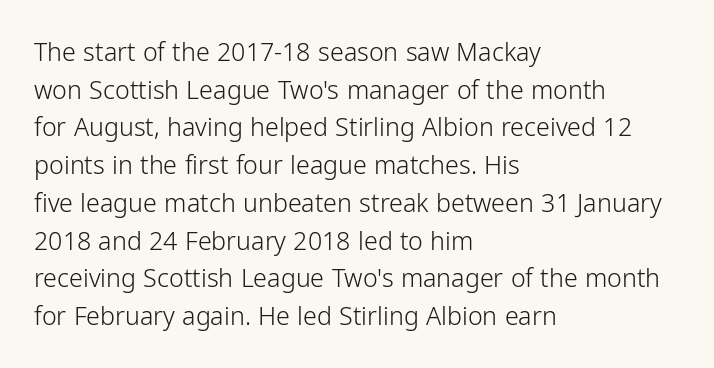
Q: Is the text bold? A: No.
Q: Is the text italic (slanted)? A: No, it is upright.
Q: Is the text underlined? A: No.
Q: How is the paragraph aligned? A: Left-aligned.
Q: Is the spacing between letters normal or unusually wide? A: Normal.
Q: Is the spacing between lines tight, normal or loose? A: Normal.
